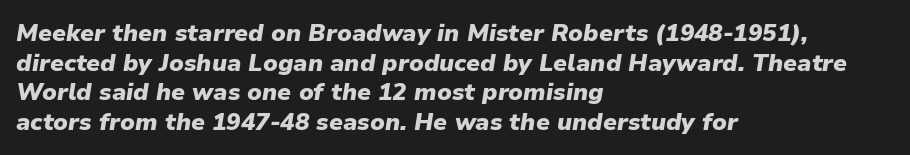
Q: Is the text bold? A: Yes.
Q: Is the text italic (slanted)? A: Yes, it leans right by about 9 degrees.
Q: Is the text underlined? A: No.
Q: How is the paragraph aligned? A: Left-aligned.
Q: Is the spacing between letters normal or unusually wide? A: Normal.
